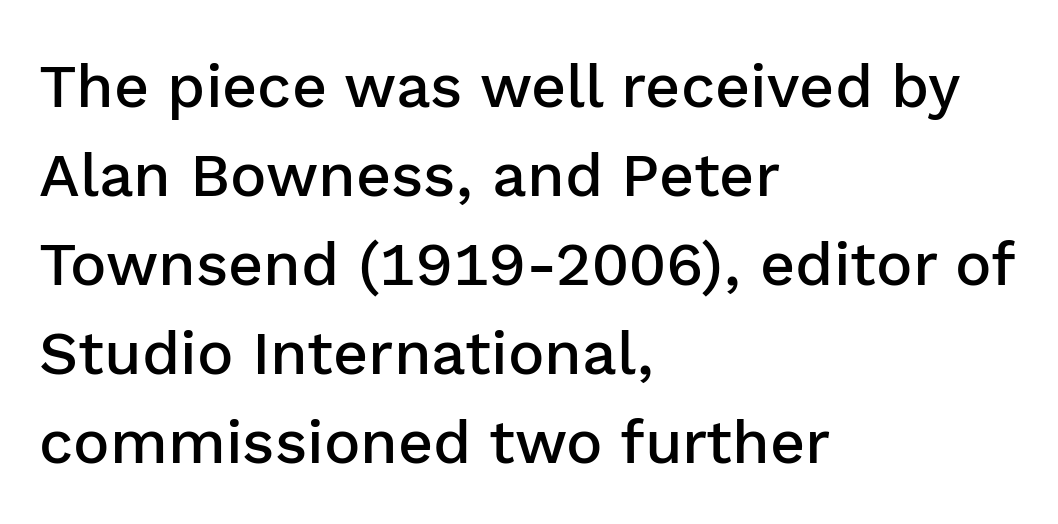
{"serif": "no", "italic": "no", "bold": "semi", "weight": "semibold", "width": "normal", "stroke_contrast": "low", "x_height": "medium", "monospaced": "no", "underline": "no", "align": "left", "line_spacing": "normal", "line_spacing_ratio": 1.46, "letter_spacing": "normal", "letter_spacing_em": 0.0, "glyph_px": 61}
